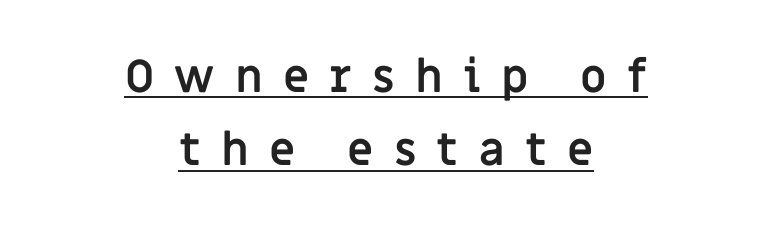
The image shows 45 px semibold sans-serif type, upright; set centered, normal line spacing (1.63x), unusually wide letter spacing (+0.45 em), underlined; low stroke contrast and a large x-height.
